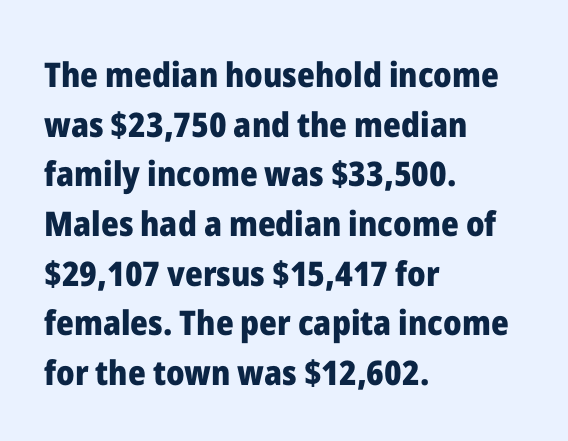
The characters display no serif detailing; their extremities are plain. Do the characters align in a grid? No, the font is proportional. If you measured baseline to baseline, you'd find a middling distance. Underlining? Definitely not there. Characters follow at the spacing the type designer built in. In CSS terms this would be text-align: left.
